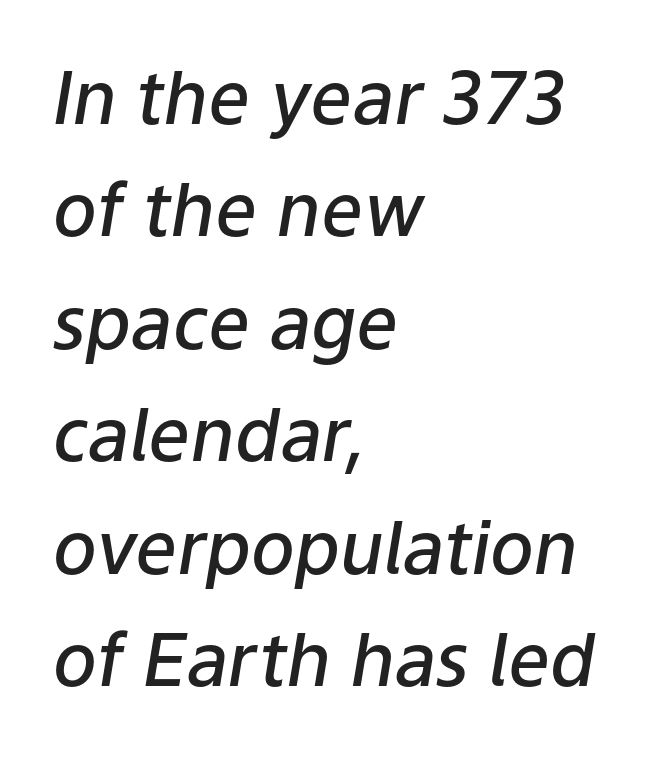
Emphasis-style slanted type is in use. The rendering uses a semibold face; strokes are thickened but not to full bold. Nothing unusual about the tracking: characters are spaced as the font intends. You could not count columns in this text — the font is proportionally spaced. The strip under each line holds only bare page.
